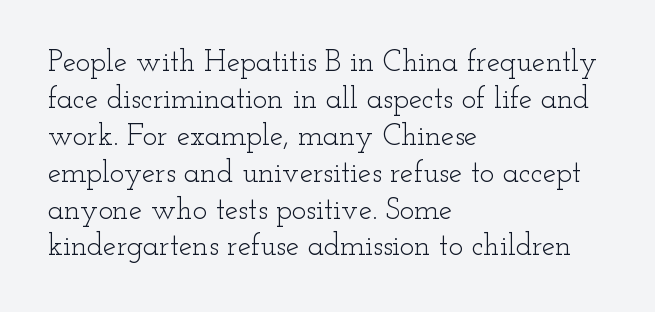
This sample is left-justified, so line endings fall wherever the words run out. Stroke terminals: seriffed. The rendering uses natural spacing where letterforms have individual widths. These lines keep a tight, regular rhythm from letter to letter.
